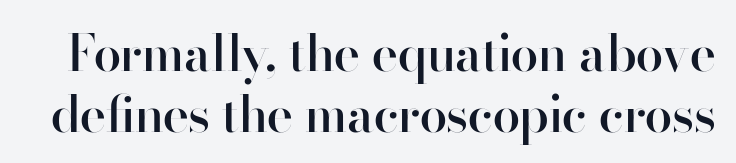
Q: Is the text bold? A: Semi-bold.
Q: Is the text italic (slanted)? A: No, it is upright.
Q: Is the typeface a serif or a sans-serif typeface? A: Sans-serif.
Q: Is the text underlined? A: No.
Q: Is the spacing between letters normal or unusually wide? A: Normal.
Q: Width (condensed, normal, or wide)? A: Normal.
Q: Stroke contrast? A: High.
Q: x-height? A: Small.
Q: Monospaced? A: No.
